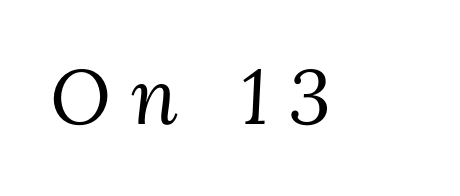
The typography opts for an oblique posture over an upright one. Varying glyph widths throughout — classic text-font behaviour. Ink coverage per letter is moderate at most. Has an underline been added? It has not. How are the letters spaced? Widely, with obvious added tracking. This rendering employs a face with finishing strokes, i.e., a serif.
